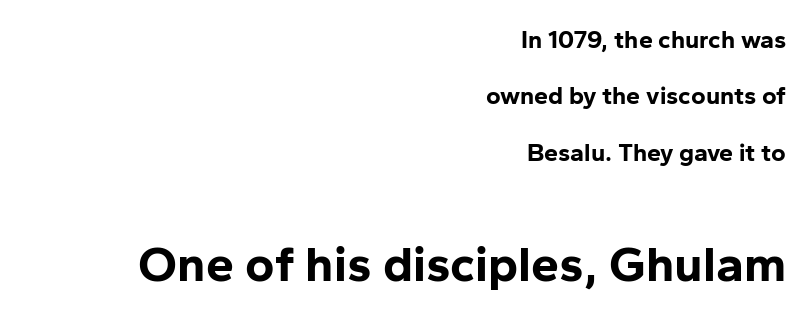
Q: Is the text bold? A: Yes.
Q: Is the text italic (slanted)? A: No, it is upright.
Q: Is the typeface a serif or a sans-serif typeface? A: Sans-serif.
Q: Is the text underlined? A: No.
Q: How is the paragraph aligned? A: Right-aligned.
Q: Is the spacing between letters normal or unusually wide? A: Normal.
Q: Is the spacing between lines tight, normal or loose? A: Loose.
Q: Which block of text is set in a larger size, the first (top) or the second (bottom)? A: The second (bottom) one.
Q: Width (condensed, normal, or wide)? A: Normal.
Q: Stroke contrast? A: Low.
Q: x-height? A: Medium.
Q: Monospaced? A: No.
